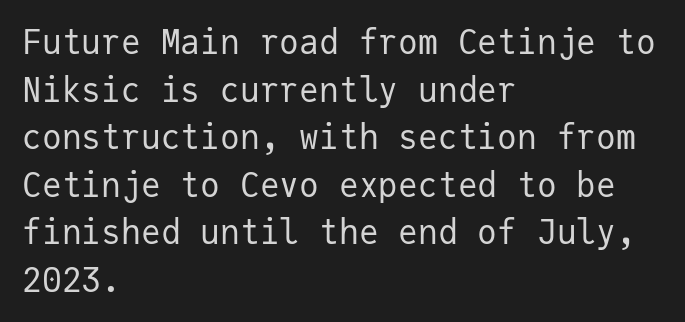
The image shows 33 px regular-weight sans-serif type, upright, monospaced; set left-aligned, normal line spacing (1.44x), normal letter spacing, not underlined; low stroke contrast and a medium x-height.
